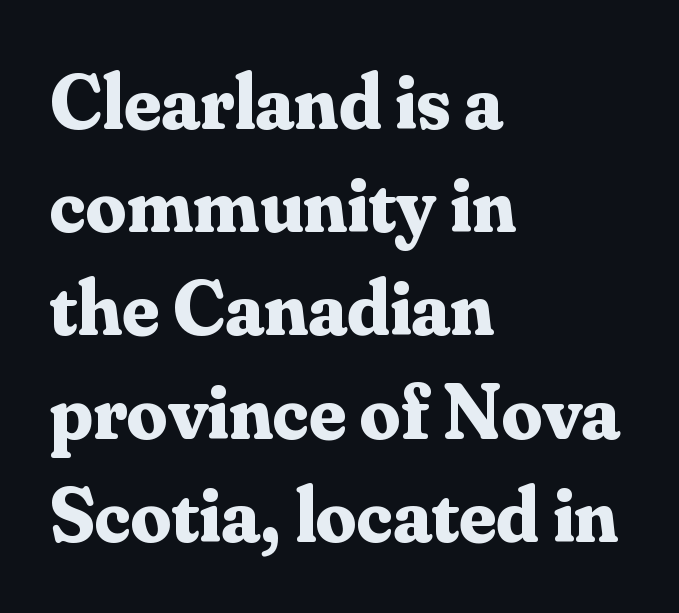
The image shows 80 px bold serif type, upright; set left-aligned, normal line spacing (1.29x), normal letter spacing, not underlined; medium stroke contrast and a small x-height.
